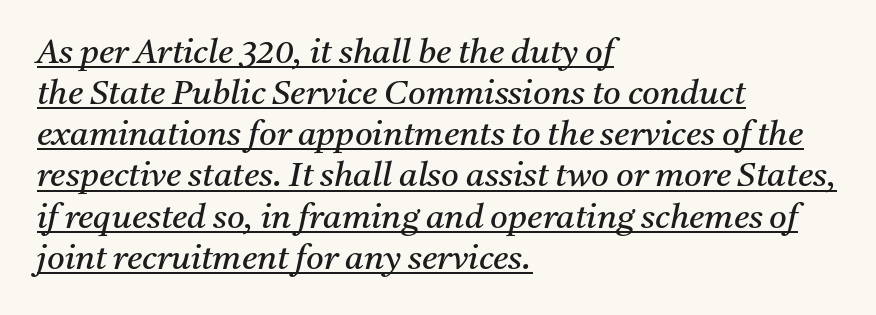
{"serif": "yes", "italic": "yes", "lean": "right", "slant_degrees": 11, "bold": "no", "weight": "regular", "width": "normal", "stroke_contrast": "medium", "x_height": "medium", "monospaced": "no", "underline": "yes", "align": "left", "line_spacing_ratio": 1.21, "letter_spacing": "normal", "letter_spacing_em": 0.0, "glyph_px": 34}
